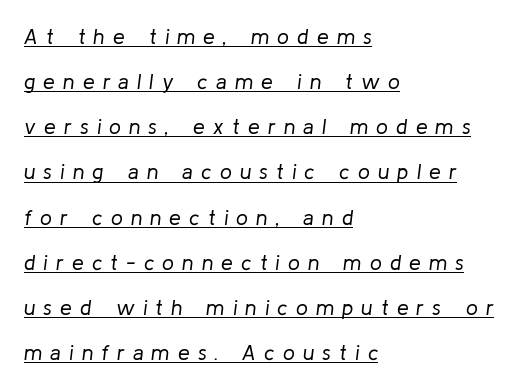
Words appear elongated and porous because spacing is wide. The rendered words wear a rule along their underside. The typography opts for an oblique posture over an upright one. Visually the block forms a straight wall on the left and a jagged coastline on the right. Weight: not bold — regular or lighter. Honestly, the rows look like they've been pulled way apart.
